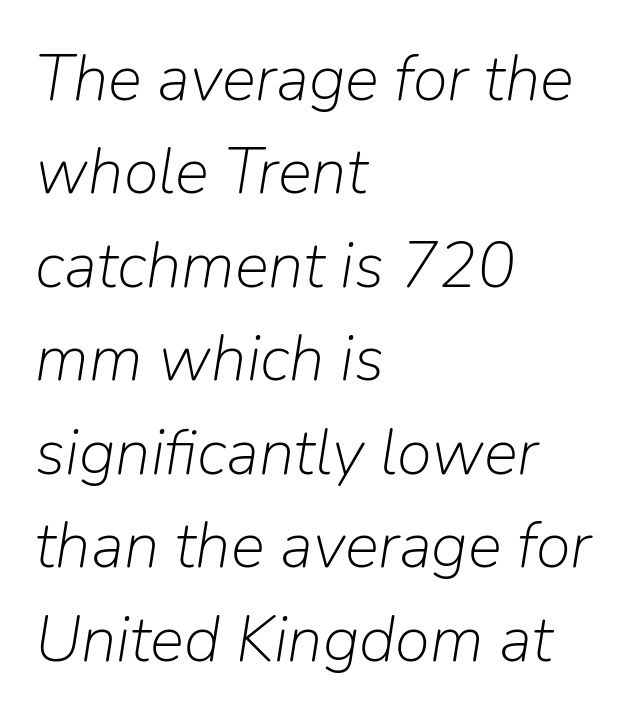
Q: Is the text bold? A: No.
Q: Is the text italic (slanted)? A: Yes, it leans right by about 9 degrees.
Q: Is the text underlined? A: No.
Q: How is the paragraph aligned? A: Left-aligned.
Q: Is the spacing between letters normal or unusually wide? A: Normal.
Q: Is the spacing between lines tight, normal or loose? A: Normal.
Q: Width (condensed, normal, or wide)? A: Normal.
Q: Stroke contrast? A: Low.
Q: x-height? A: Medium.
Q: Monospaced? A: No.
